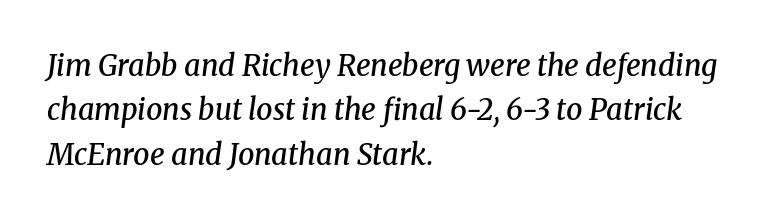
{"serif": "yes", "italic": "yes", "lean": "right", "slant_degrees": 8, "bold": "semi", "weight": "semibold", "width": "normal", "stroke_contrast": "medium", "x_height": "medium", "monospaced": "no", "underline": "no", "align": "left", "line_spacing": "normal", "line_spacing_ratio": 1.53, "letter_spacing": "normal", "letter_spacing_em": 0.0, "glyph_px": 29}
